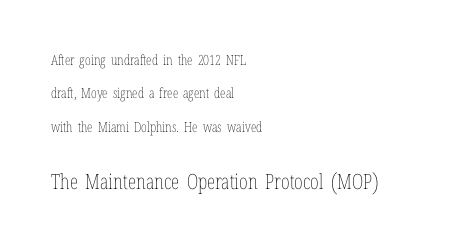
{"italic": "no", "bold": "no", "underline": "no", "align": "left", "line_spacing": "loose", "line_spacing_ratio": 2.39, "letter_spacing": "normal", "letter_spacing_em": 0.0, "larger_block": "second", "size_ratio": 1.5, "glyph_px": 21}
